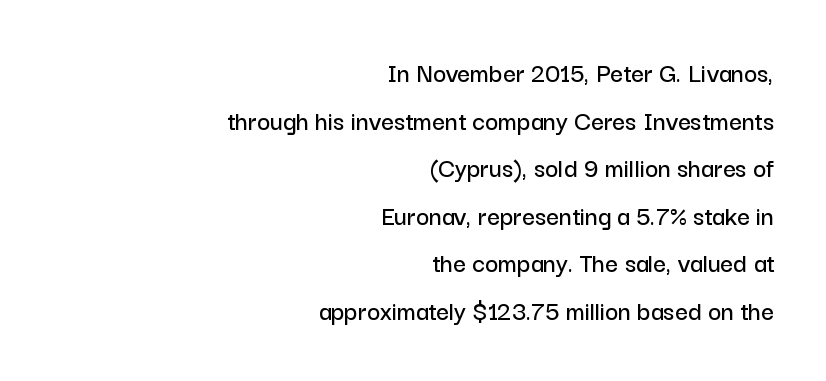
A normal amount of white space separates one row of letters from the next. The rendering uses natural spacing where letterforms have individual widths. Upright lettering throughout. Short and long lines alike share a common ending point at right. Serifs: no, the terminals of the letterforms are clean. Tracking value appears to be zero — textbook default spacing.
